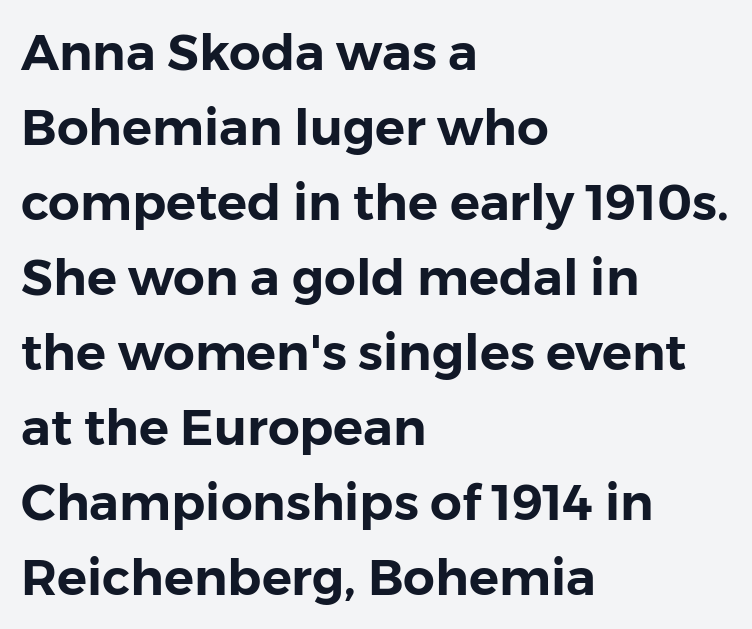
Q: Is the text italic (slanted)? A: No, it is upright.
Q: Is the typeface a serif or a sans-serif typeface? A: Sans-serif.
Q: Is the text underlined? A: No.
Q: How is the paragraph aligned? A: Left-aligned.
Q: Is the spacing between letters normal or unusually wide? A: Normal.
Q: Is the spacing between lines tight, normal or loose? A: Normal.
Q: Width (condensed, normal, or wide)? A: Normal.
Q: Stroke contrast? A: Low.
Q: x-height? A: Medium.
Q: Monospaced? A: No.
